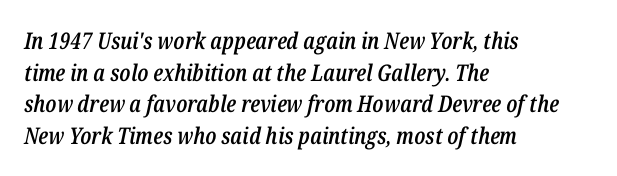
Q: Is the text bold? A: Semi-bold.
Q: Is the text italic (slanted)? A: Yes, it leans right by about 12 degrees.
Q: Is the text underlined? A: No.
Q: How is the paragraph aligned? A: Left-aligned.
Q: Is the spacing between letters normal or unusually wide? A: Normal.
Q: Is the spacing between lines tight, normal or loose? A: Normal.
